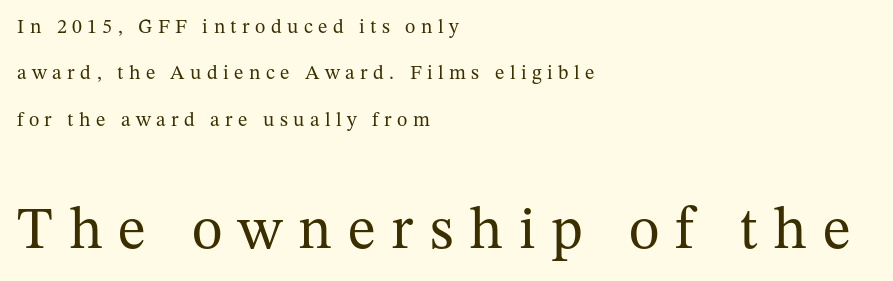
The image shows 59 px regular-weight serif type, upright; set left-aligned, loose line spacing (2.32x), unusually wide letter spacing (+0.27 em), not underlined; the second (bottom) block is 2.95x larger; medium stroke contrast and a medium x-height.
